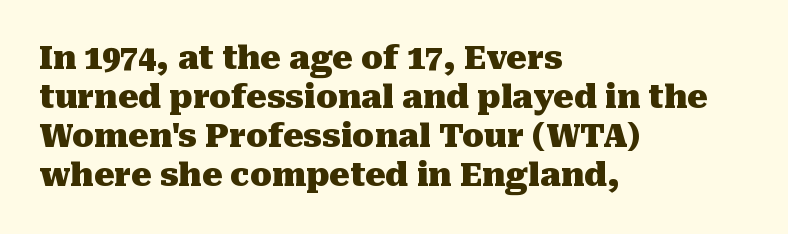
Tracking value appears to be zero — textbook default spacing. Anything drawn beneath the words? Only blank space. Each letter keeps its own natural width here, so spacing adapts to shape. Letterform terminals end in serifs throughout the passage.
